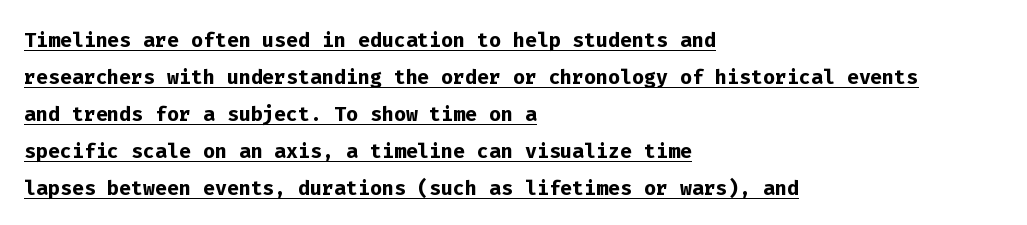
The image shows 28 px semibold sans-serif type, upright, monospaced; set left-aligned, normal line spacing (1.32x), normal letter spacing, underlined; low stroke contrast and a medium x-height.
